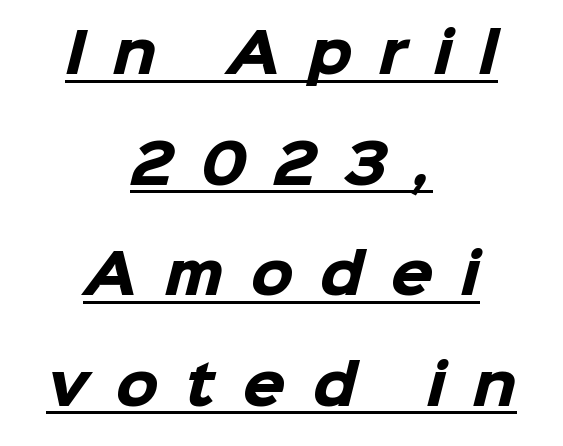
{"serif": "no", "bold": "yes", "weight": "heavy", "width": "normal", "stroke_contrast": "low", "x_height": "medium", "monospaced": "no", "underline": "yes", "align": "center", "line_spacing": "loose", "line_spacing_ratio": 2.01, "letter_spacing": "wide", "letter_spacing_em": 0.49, "glyph_px": 55}
